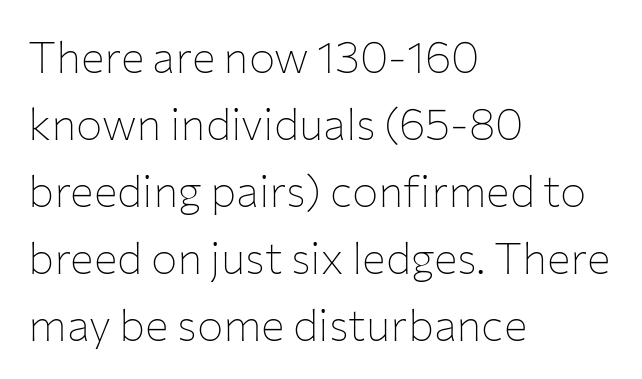
Q: Is the text bold? A: No.
Q: Is the text italic (slanted)? A: No, it is upright.
Q: Is the typeface a serif or a sans-serif typeface? A: Sans-serif.
Q: Is the text underlined? A: No.
Q: How is the paragraph aligned? A: Left-aligned.
Q: Is the spacing between letters normal or unusually wide? A: Normal.
Q: Is the spacing between lines tight, normal or loose? A: Normal.
Q: Width (condensed, normal, or wide)? A: Normal.
Q: Stroke contrast? A: Low.
Q: x-height? A: Medium.
Q: Monospaced? A: No.
